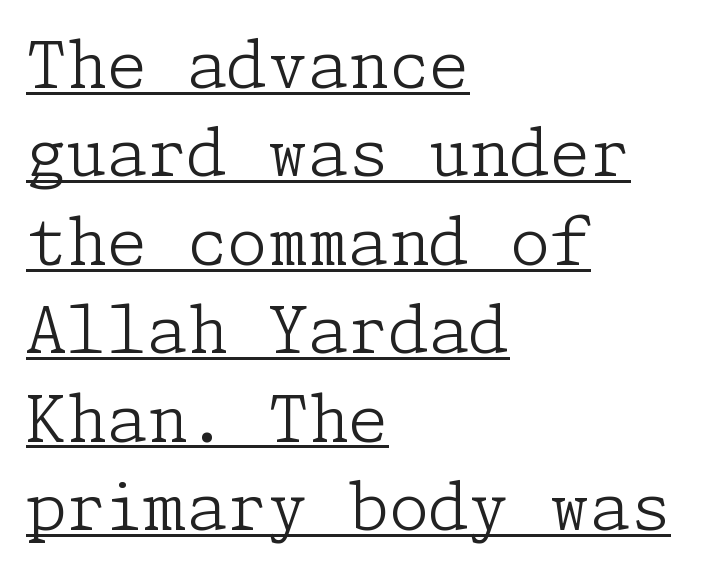
The image shows 65 px light serif type, upright; set left-aligned, normal line spacing (1.36x), normal letter spacing, underlined; low stroke contrast and a medium x-height.
